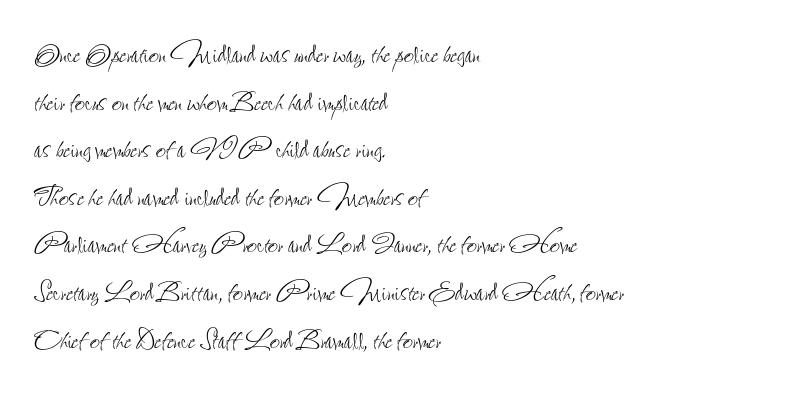
The image shows 35 px thin, condensed type; set left-aligned, normal line spacing (1.36x), normal letter spacing, not underlined; low stroke contrast and a small x-height.
